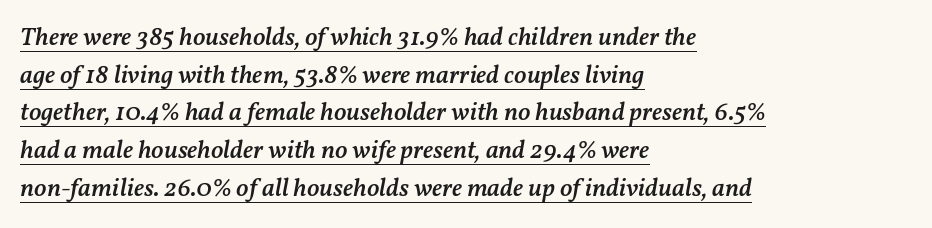
{"italic": "yes", "lean": "right", "slant_degrees": 11, "bold": "semi", "underline": "yes", "align": "left", "line_spacing": "normal", "line_spacing_ratio": 1.45, "letter_spacing": "normal", "letter_spacing_em": 0.0, "glyph_px": 26}
